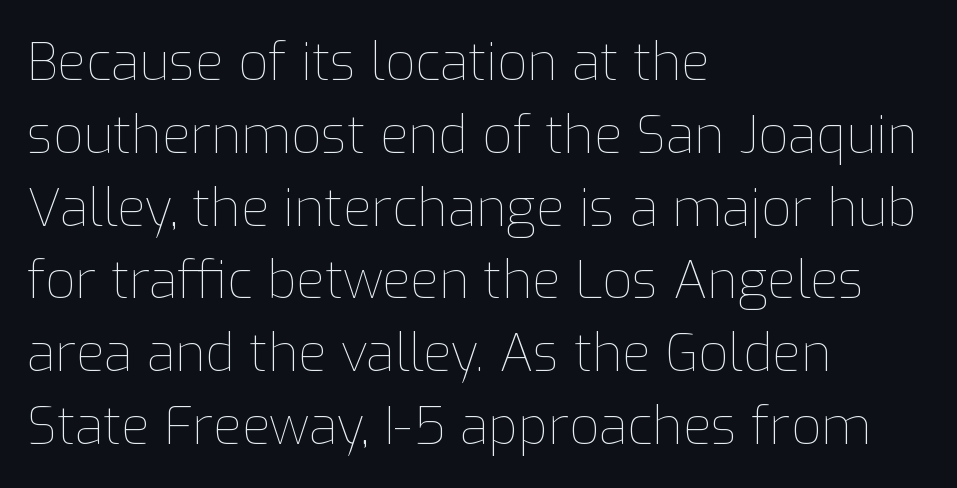
Reading down the column, the eye jumps a familiar distance to each next line. Counters stay open thanks to moderate or lighter strokes. The rendering keeps characters at their native spacing. This sample has the flowing, uneven cadence of proportional lettering.
